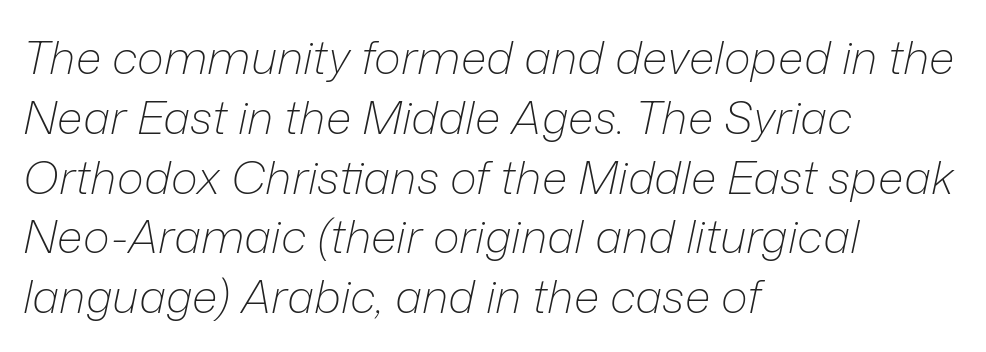
{"italic": "yes", "lean": "right", "slant_degrees": 12, "bold": "no", "weight": "light", "width": "normal", "stroke_contrast": "low", "x_height": "medium", "monospaced": "no", "underline": "no", "align": "left", "line_spacing": "normal", "line_spacing_ratio": 1.3, "letter_spacing": "normal", "letter_spacing_em": 0.0, "glyph_px": 46}
